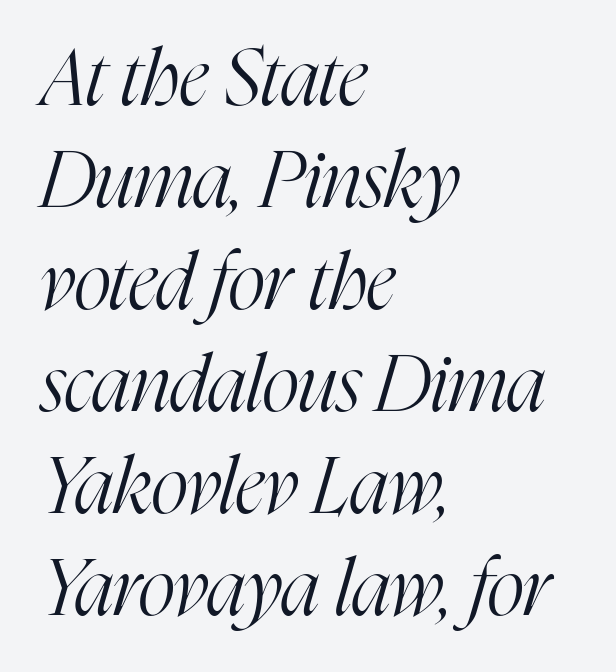
The face looks like a standard text weight, possibly lighter. Default kerning and tracking; the words read as compact shapes. It's the slanting kind of type. A classic flush-left, rag-right setting is used for this passage.
